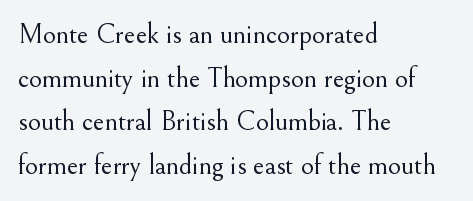
Q: Is the text bold? A: No.
Q: Is the text italic (slanted)? A: No, it is upright.
Q: Is the typeface a serif or a sans-serif typeface? A: Serif.
Q: Is the text underlined? A: No.
Q: How is the paragraph aligned? A: Left-aligned.
Q: Is the spacing between letters normal or unusually wide? A: Normal.
Q: Is the spacing between lines tight, normal or loose? A: Normal.
Q: Width (condensed, normal, or wide)? A: Normal.
Q: Stroke contrast? A: Medium.
Q: x-height? A: Small.
Q: Monospaced? A: No.
